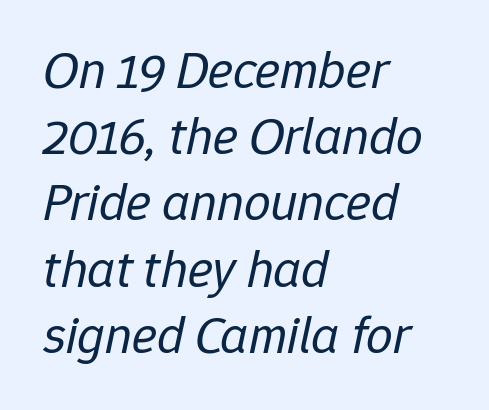
{"italic": "yes", "lean": "right", "slant_degrees": 12, "bold": "no", "weight": "regular", "width": "normal", "stroke_contrast": "low", "x_height": "medium", "monospaced": "no", "underline": "no", "align": "left", "line_spacing": "normal", "line_spacing_ratio": 1.25, "letter_spacing": "normal", "letter_spacing_em": 0.0, "glyph_px": 53}
